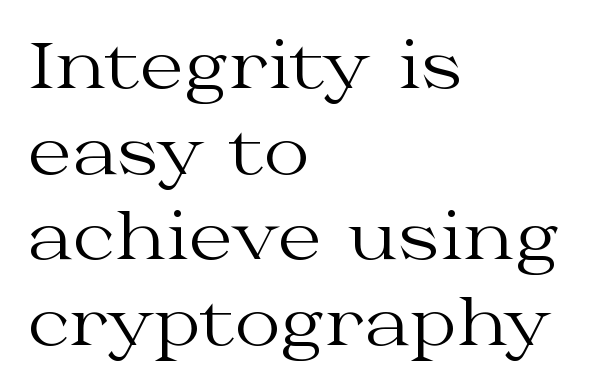
Q: Is the text bold? A: No.
Q: Is the text italic (slanted)? A: No, it is upright.
Q: Is the typeface a serif or a sans-serif typeface? A: Serif.
Q: Is the text underlined? A: No.
Q: How is the paragraph aligned? A: Left-aligned.
Q: Is the spacing between letters normal or unusually wide? A: Normal.
Q: Is the spacing between lines tight, normal or loose? A: Normal.
Q: Width (condensed, normal, or wide)? A: Wide.
Q: Stroke contrast? A: Medium.
Q: x-height? A: Medium.
Q: Monospaced? A: No.
